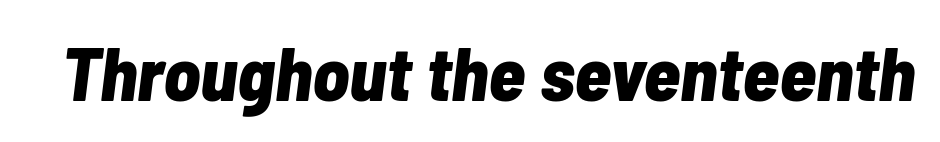
{"italic": "yes", "lean": "right", "slant_degrees": 7, "bold": "yes", "weight": "bold", "width": "condensed", "stroke_contrast": "low", "x_height": "medium", "monospaced": "no", "underline": "no", "letter_spacing": "normal", "letter_spacing_em": 0.0, "glyph_px": 76}
